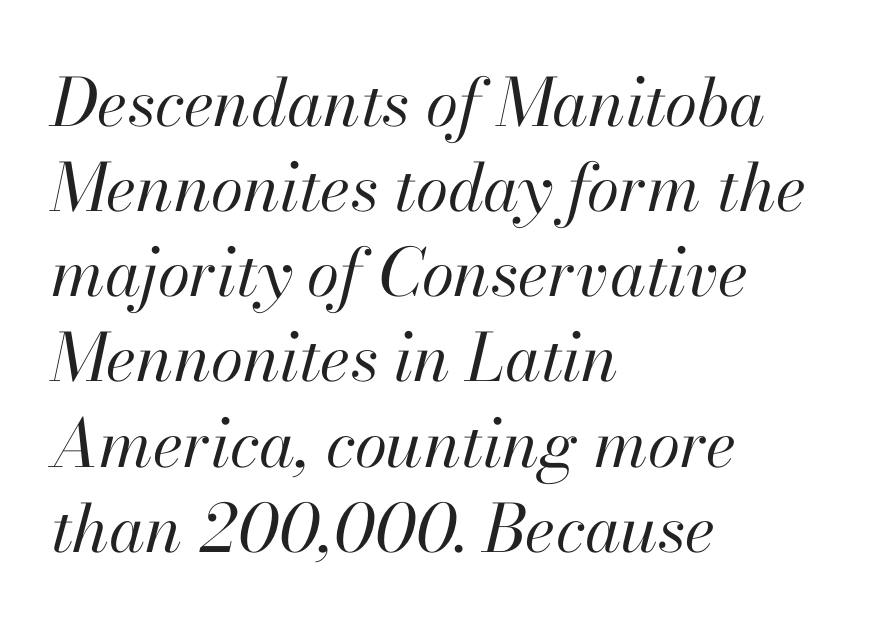
The passage shown has conventional tracking throughout. Stems here are at most as thick as an everyday book face. Is there much room between lines? A standard amount, neither cramped nor airy. Bare-footed words on every line. Proportional: the letters do not fall into vertical columns. Emphasis-style slanted type is in use.
